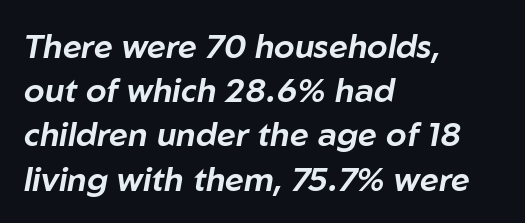
The image shows 33 px text type, italic (leaning right); set left-aligned, normal line spacing (1.34x), normal letter spacing, not underlined; low stroke contrast and a medium x-height.
